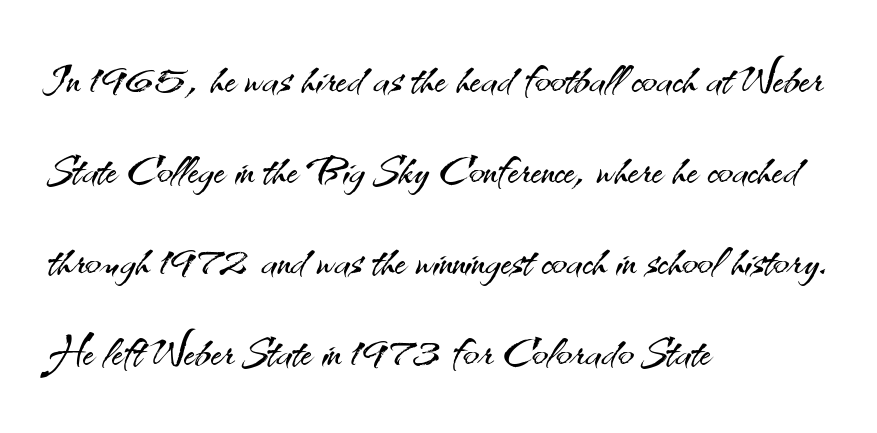
Q: Is the text bold? A: No.
Q: Is the text italic (slanted)? A: Yes.
Q: Is the typeface a serif or a sans-serif typeface? A: Sans-serif.
Q: Is the text underlined? A: No.
Q: How is the paragraph aligned? A: Left-aligned.
Q: Is the spacing between letters normal or unusually wide? A: Normal.
Q: Is the spacing between lines tight, normal or loose? A: Normal.
Q: Width (condensed, normal, or wide)? A: Normal.
Q: Stroke contrast? A: Medium.
Q: x-height? A: Small.
Q: Monospaced? A: No.
